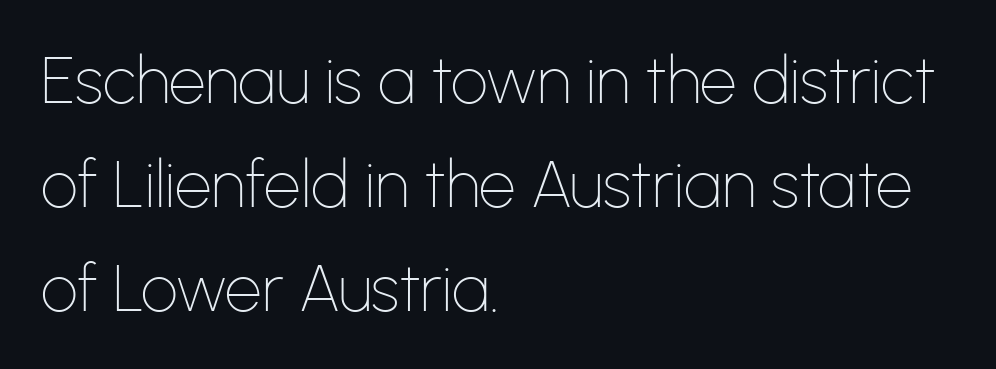
The image shows 65 px thin sans-serif type, upright; set left-aligned, normal line spacing (1.6x), normal letter spacing, not underlined; low stroke contrast and a medium x-height.
